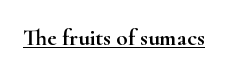
{"italic": "no", "underline": "yes", "letter_spacing": "normal", "letter_spacing_em": 0.0, "glyph_px": 23}
